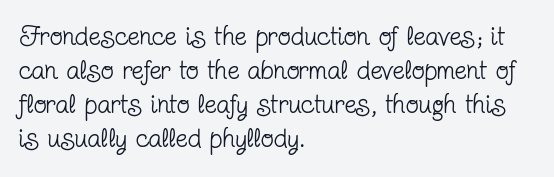
Q: Is the text bold? A: No.
Q: Is the text italic (slanted)? A: No, it is upright.
Q: Is the text underlined? A: No.
Q: How is the paragraph aligned? A: Left-aligned.
Q: Is the spacing between letters normal or unusually wide? A: Normal.
Q: Is the spacing between lines tight, normal or loose? A: Normal.
